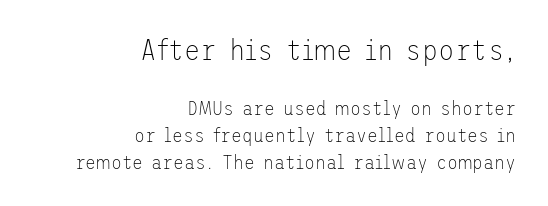
{"serif": "no", "italic": "no", "bold": "no", "weight": "thin", "width": "normal", "stroke_contrast": "low", "x_height": "medium", "underline": "no", "align": "right", "line_spacing": "normal", "line_spacing_ratio": 1.34, "letter_spacing": "normal", "letter_spacing_em": 0.0, "larger_block": "first", "size_ratio": 1.5, "glyph_px": 30}
